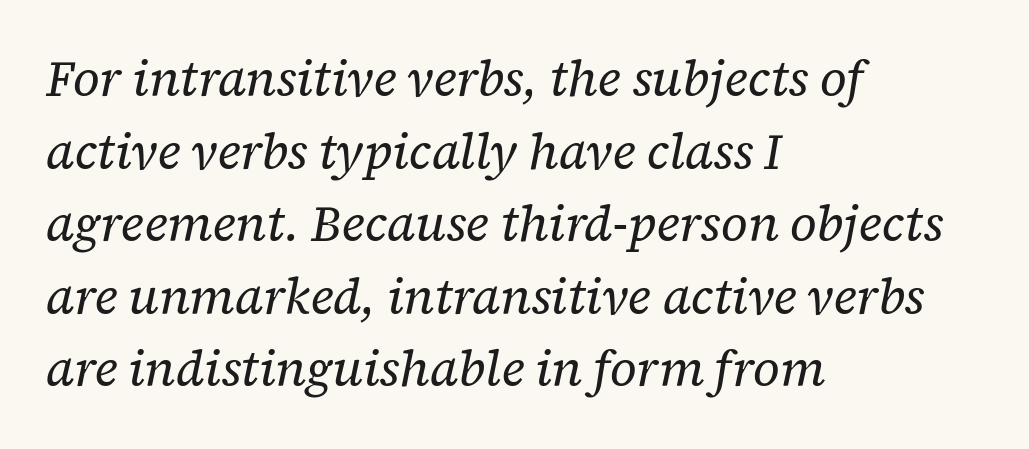
{"serif": "yes", "italic": "yes", "lean": "right", "slant_degrees": 12, "bold": "no", "weight": "regular", "width": "normal", "stroke_contrast": "low", "x_height": "medium", "monospaced": "no", "underline": "no", "align": "left", "line_spacing": "normal", "line_spacing_ratio": 1.48, "letter_spacing": "normal", "letter_spacing_em": 0.0, "glyph_px": 49}
